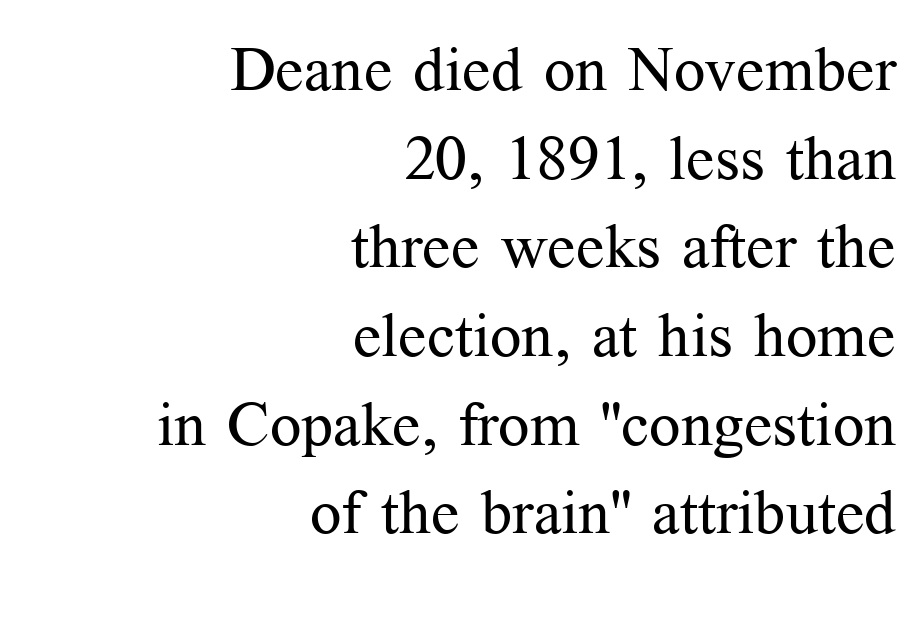
Q: Is the text bold? A: No.
Q: Is the text italic (slanted)? A: No, it is upright.
Q: Is the typeface a serif or a sans-serif typeface? A: Serif.
Q: Is the text underlined? A: No.
Q: How is the paragraph aligned? A: Right-aligned.
Q: Is the spacing between letters normal or unusually wide? A: Normal.
Q: Is the spacing between lines tight, normal or loose? A: Normal.
Q: Width (condensed, normal, or wide)? A: Normal.
Q: Stroke contrast? A: Medium.
Q: x-height? A: Medium.
Q: Monospaced? A: No.
